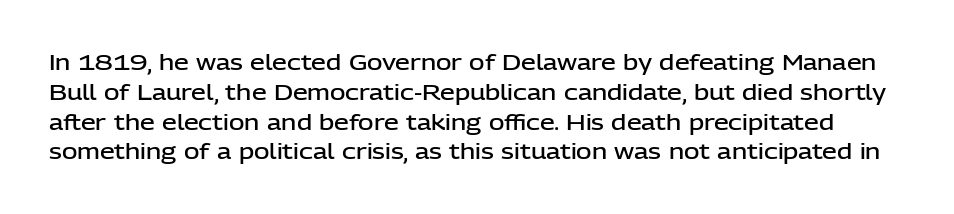
The image shows 21 px text type, upright; set normal line spacing (1.42x), normal letter spacing, not underlined.
